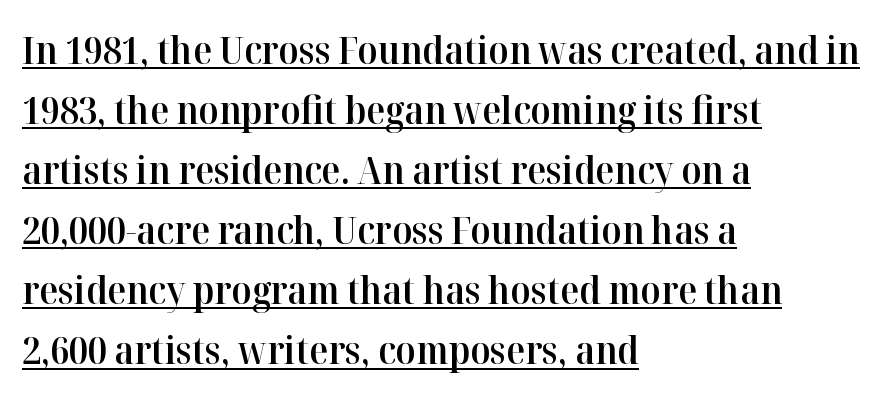
Looks like regular typesetting: each glyph gets only the width it needs. Letterform terminals end in serifs throughout the passage. Strokes here are thickened, but only to semibold level. A roman cut, with each character standing at attention. Reading down the block, your eye returns to a fixed left position each line. Students, observe the line beneath the letters — that is underlining.
